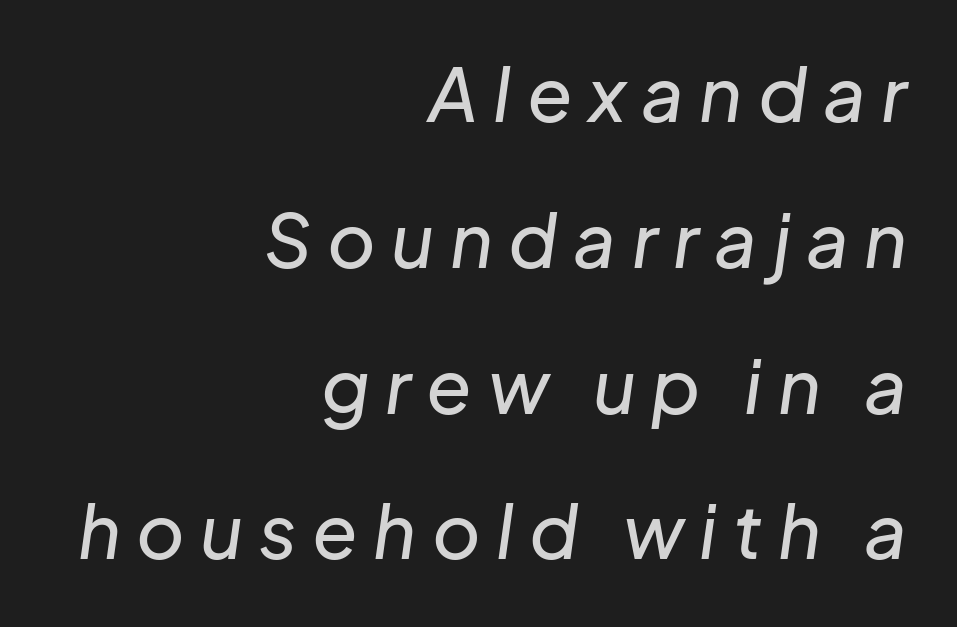
The image shows 74 px text type, italic (leaning right); set right-aligned, loose line spacing (1.97x), unusually wide letter spacing (+0.21 em), not underlined; low stroke contrast and a medium x-height.
